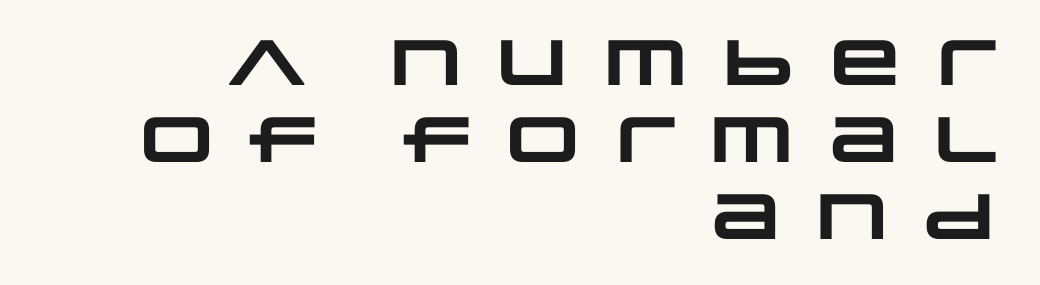
The image shows 64 px heavy, wide sans-serif type; set right-aligned, line spacing 1.2x, not underlined; low stroke contrast and a large x-height.
